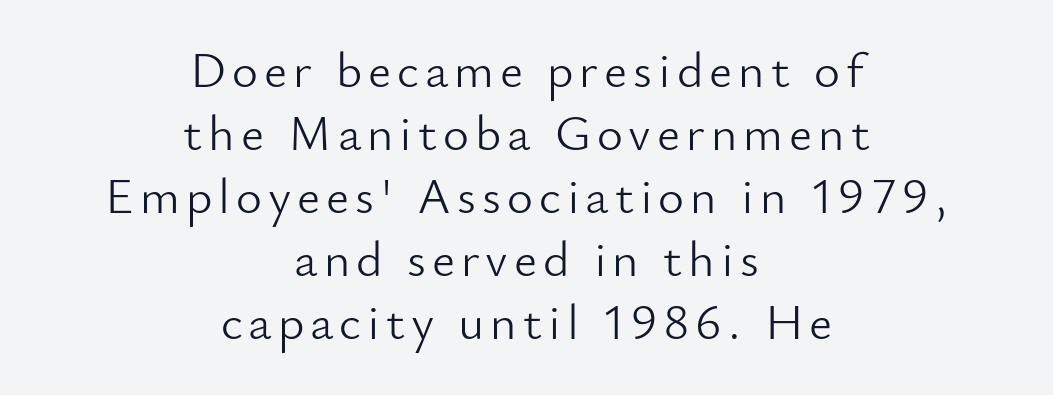
{"serif": "no", "italic": "no", "bold": "no", "weight": "light", "width": "normal", "stroke_contrast": "low", "x_height": "small", "monospaced": "no", "underline": "no", "align": "center", "line_spacing": "normal", "line_spacing_ratio": 1.26, "glyph_px": 50}
